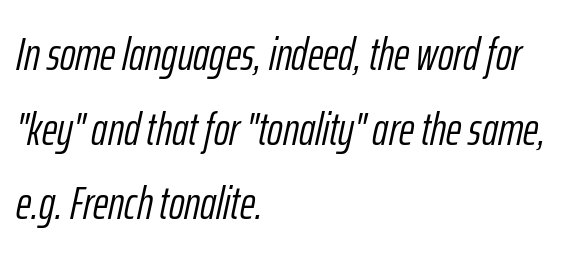
Q: Is the text bold? A: No.
Q: Is the text italic (slanted)? A: Yes, it leans right by about 12 degrees.
Q: Is the text underlined? A: No.
Q: How is the paragraph aligned? A: Left-aligned.
Q: Is the spacing between letters normal or unusually wide? A: Normal.
Q: Is the spacing between lines tight, normal or loose? A: Normal.
Q: Width (condensed, normal, or wide)? A: Condensed.
Q: Stroke contrast? A: Low.
Q: x-height? A: Medium.
Q: Monospaced? A: No.
